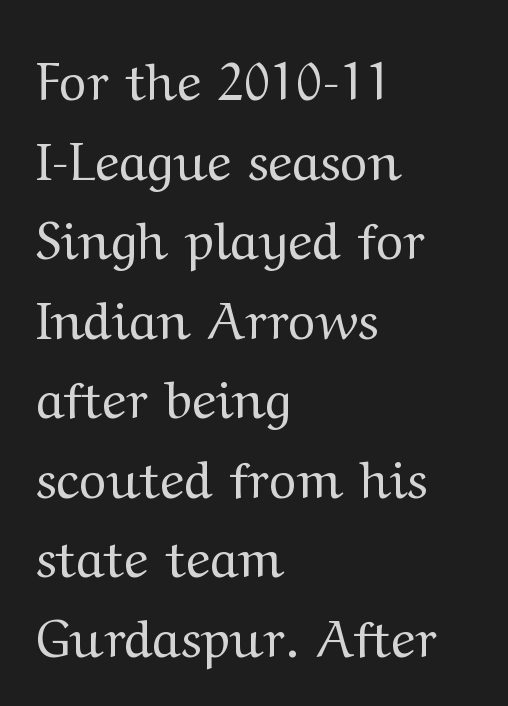
A typesetter would mark this as roman, not italic. One-word summary of the alignment: left. These lines are composed in type with serifs. The rendering keeps characters at their native spacing.
